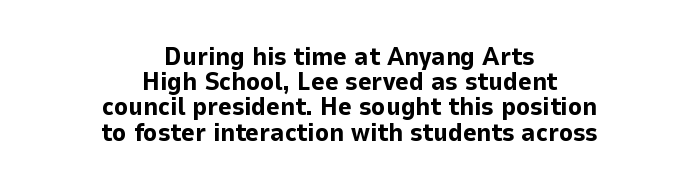
Q: Is the text bold? A: Yes.
Q: Is the text italic (slanted)? A: No, it is upright.
Q: Is the text underlined? A: No.
Q: How is the paragraph aligned? A: Centered.
Q: Is the spacing between letters normal or unusually wide? A: Normal.
Q: Is the spacing between lines tight, normal or loose? A: Tight.
